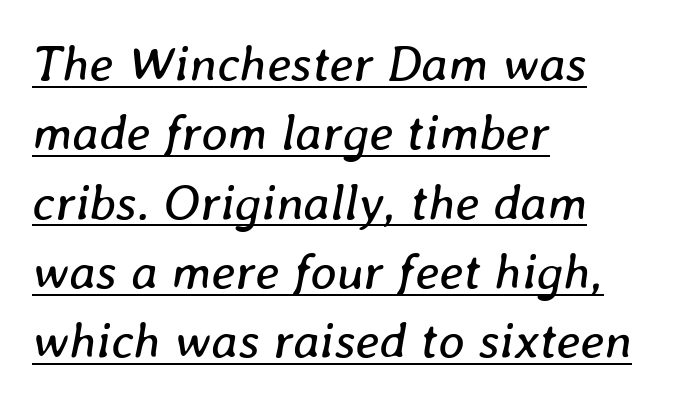
{"italic": "yes", "lean": "right", "slant_degrees": 8, "bold": "no", "weight": "regular", "width": "normal", "stroke_contrast": "low", "x_height": "medium", "monospaced": "no", "underline": "yes", "align": "left", "line_spacing": "normal", "line_spacing_ratio": 1.36, "letter_spacing": "normal", "letter_spacing_em": 0.0, "glyph_px": 51}
